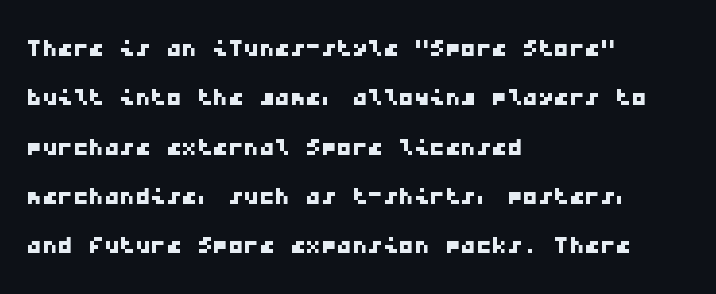
The image shows 31 px wide sans-serif type, monospaced; set left-aligned, normal line spacing (1.59x), normal letter spacing, not underlined; low stroke contrast and a medium x-height.
